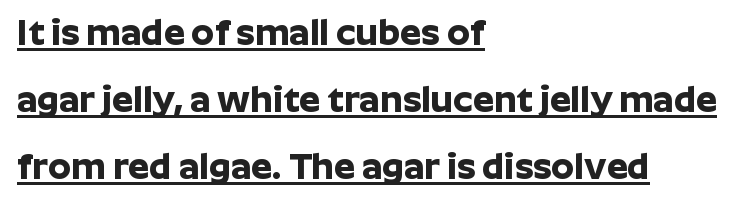
Q: Is the text bold? A: Yes.
Q: Is the text italic (slanted)? A: No, it is upright.
Q: Is the typeface a serif or a sans-serif typeface? A: Sans-serif.
Q: Is the text underlined? A: Yes.
Q: How is the paragraph aligned? A: Left-aligned.
Q: Is the spacing between letters normal or unusually wide? A: Normal.
Q: Width (condensed, normal, or wide)? A: Normal.
Q: Stroke contrast? A: Low.
Q: x-height? A: Medium.
Q: Monospaced? A: No.
